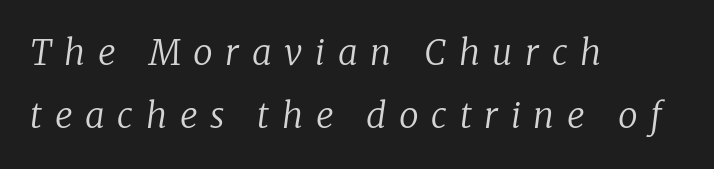
The image shows 35 px regular-weight serif type, italic (leaning right); set left-aligned, line spacing 1.81x, unusually wide letter spacing (+0.36 em), not underlined; low stroke contrast and a medium x-height.
